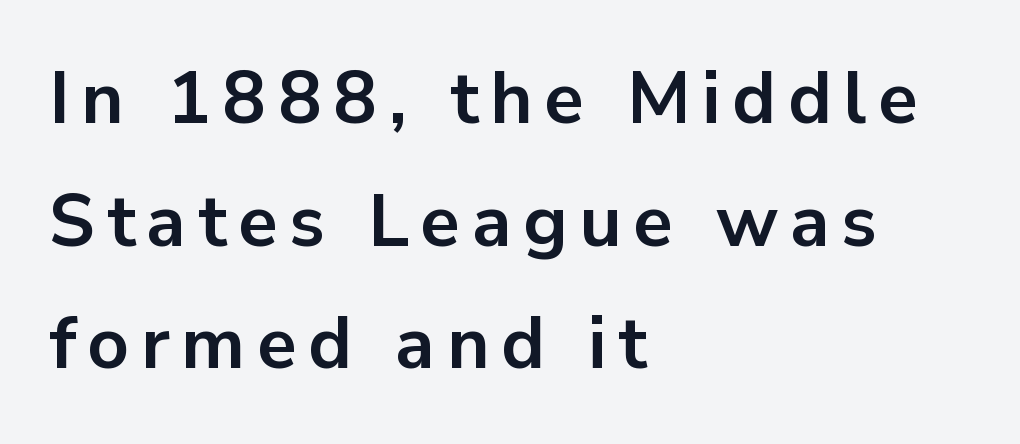
In terms of posture, this sample is upright. A dark, heavy texture on the line: the type is bold. A clean baseline with only descenders dipping below it. Type style note: lacks serifs.
